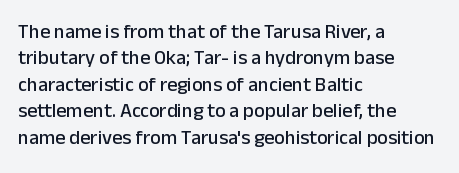
{"italic": "no", "underline": "no", "align": "left", "line_spacing": "normal", "line_spacing_ratio": 1.32, "letter_spacing": "normal", "letter_spacing_em": 0.0, "glyph_px": 20}
